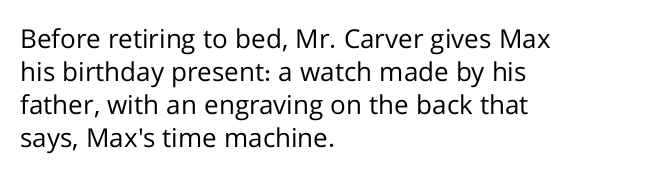
The image shows 26 px text type, upright; set left-aligned, normal line spacing (1.27x), normal letter spacing, not underlined.
